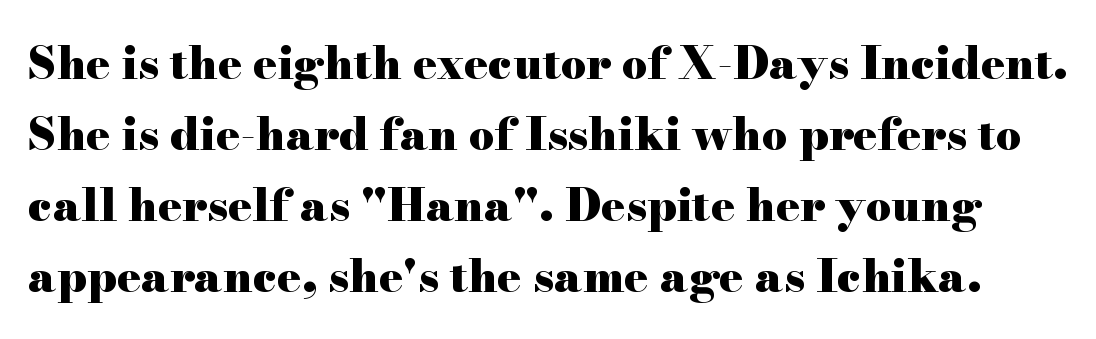
{"serif": "yes", "italic": "no", "bold": "yes", "weight": "heavy", "width": "wide", "stroke_contrast": "high", "x_height": "small", "monospaced": "no", "underline": "no", "line_spacing": "normal", "line_spacing_ratio": 1.58, "letter_spacing": "normal", "letter_spacing_em": 0.0, "glyph_px": 45}
